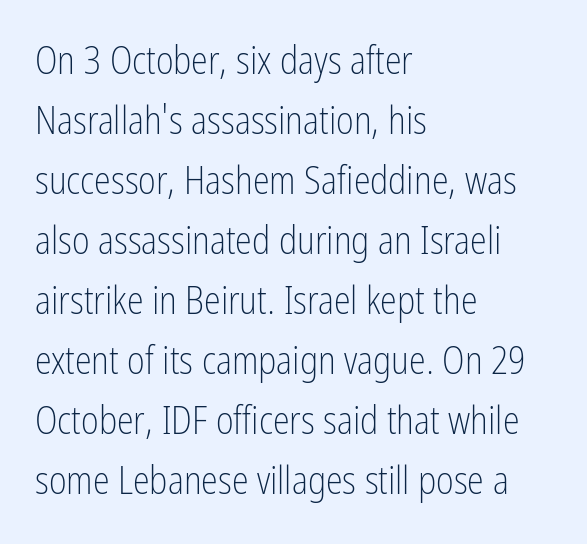
{"serif": "no", "italic": "no", "bold": "no", "weight": "light", "width": "condensed", "stroke_contrast": "low", "x_height": "medium", "monospaced": "no", "underline": "no", "align": "left", "line_spacing": "normal", "line_spacing_ratio": 1.58, "letter_spacing": "normal", "letter_spacing_em": 0.0, "glyph_px": 38}
